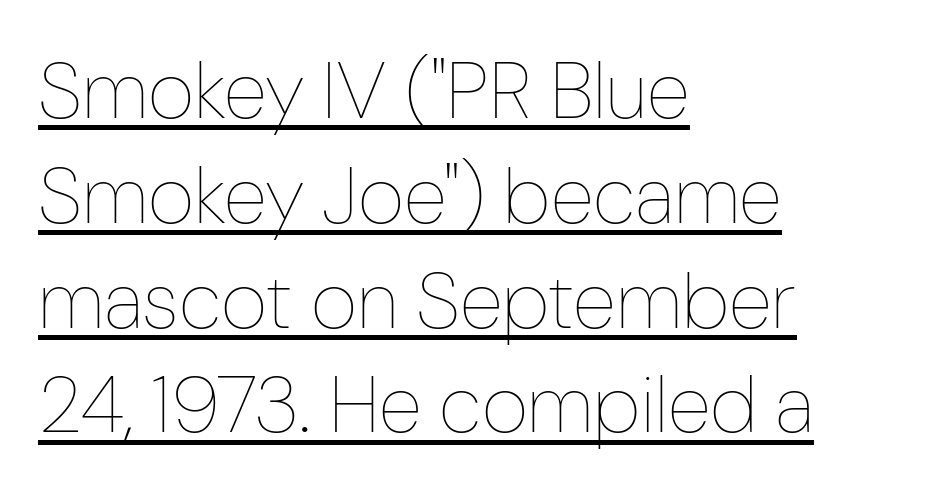
The image shows 80 px thin, condensed type, upright; set left-aligned, normal line spacing (1.31x), normal letter spacing, underlined; low stroke contrast and a medium x-height.
